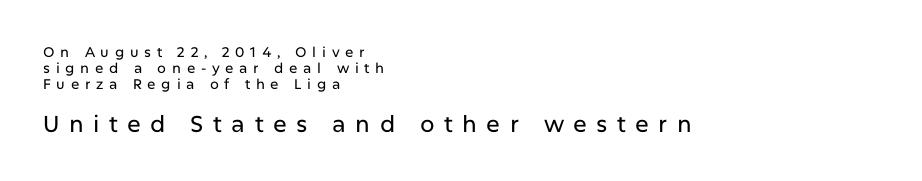
Caption: upper text group reduced, lower text group enlarged. Descenders are the only things crossing below the line. The passage is arranged the way most books set body copy — flush left. Inter-character spacing is expanded well beyond the font's built-in metrics.
